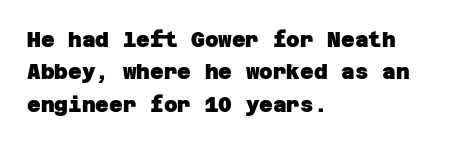
The passage shown stacks its lines at a standard gap. The line texture is even and compact thanks to regular tracking. The lines are quadded left. In terms of weight, the rendering is a true, heavy bold. The foot of each line stays bare and open.
